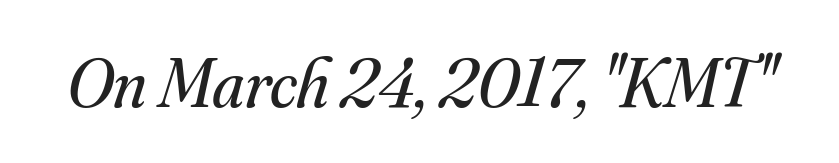
Summary of weight: not heavy and not bold. This rendering employs a face with finishing strokes, i.e., a serif. Letter spacing: default. The face used here is proportionally spaced, like ordinary book or web type.
